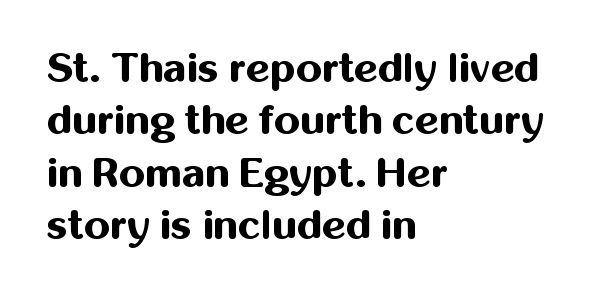
The image shows 41 px bold sans-serif type, upright; set left-aligned, normal line spacing (1.28x), normal letter spacing, not underlined; medium stroke contrast and a medium x-height.
